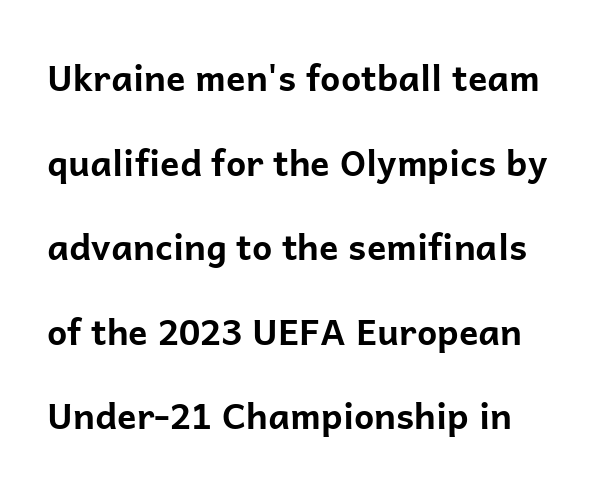
Q: Is the text bold? A: Yes.
Q: Is the text italic (slanted)? A: No, it is upright.
Q: Is the typeface a serif or a sans-serif typeface? A: Sans-serif.
Q: Is the text underlined? A: No.
Q: Is the spacing between letters normal or unusually wide? A: Normal.
Q: Is the spacing between lines tight, normal or loose? A: Loose.
Q: Width (condensed, normal, or wide)? A: Normal.
Q: Stroke contrast? A: Low.
Q: x-height? A: Medium.
Q: Monospaced? A: No.
